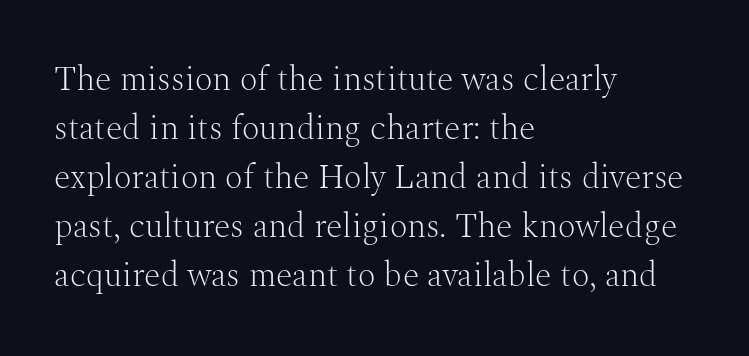
Q: Is the text bold? A: No.
Q: Is the text italic (slanted)? A: No, it is upright.
Q: Is the typeface a serif or a sans-serif typeface? A: Serif.
Q: Is the text underlined? A: No.
Q: How is the paragraph aligned? A: Left-aligned.
Q: Is the spacing between letters normal or unusually wide? A: Normal.
Q: Is the spacing between lines tight, normal or loose? A: Normal.
Q: Width (condensed, normal, or wide)? A: Normal.
Q: Stroke contrast? A: Medium.
Q: x-height? A: Medium.
Q: Monospaced? A: No.
